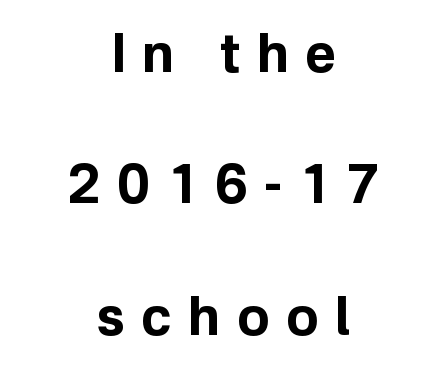
{"serif": "no", "italic": "no", "bold": "yes", "weight": "bold", "width": "normal", "stroke_contrast": "low", "x_height": "medium", "monospaced": "no", "underline": "no", "align": "center", "line_spacing": "loose", "line_spacing_ratio": 2.48, "letter_spacing": "wide", "letter_spacing_em": 0.31, "glyph_px": 53}
